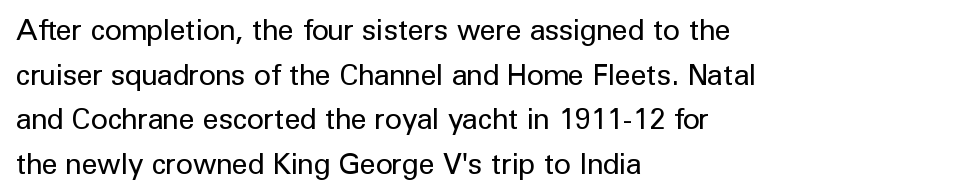
Q: Is the text bold? A: No.
Q: Is the text italic (slanted)? A: No, it is upright.
Q: Is the typeface a serif or a sans-serif typeface? A: Sans-serif.
Q: Is the text underlined? A: No.
Q: How is the paragraph aligned? A: Left-aligned.
Q: Is the spacing between letters normal or unusually wide? A: Normal.
Q: Is the spacing between lines tight, normal or loose? A: Normal.
Q: Width (condensed, normal, or wide)? A: Normal.
Q: Stroke contrast? A: Low.
Q: x-height? A: Medium.
Q: Monospaced? A: No.
